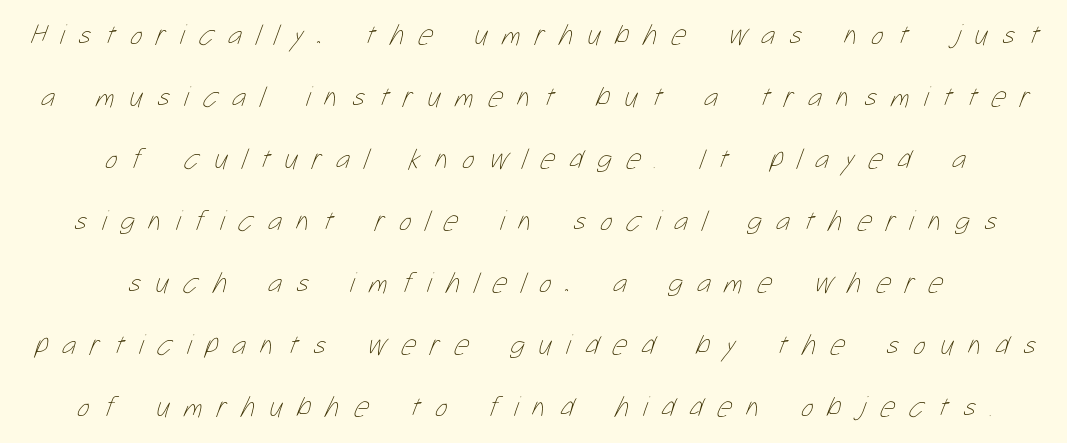
The image shows 29 px thin, condensed type; set centered, loose line spacing (2.14x), unusually wide letter spacing (+0.49 em), not underlined; low stroke contrast and a medium x-height.
